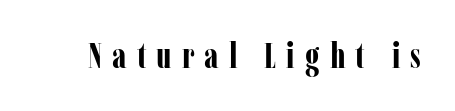
Q: Is the text bold? A: Yes.
Q: Is the text italic (slanted)? A: No, it is upright.
Q: Is the typeface a serif or a sans-serif typeface? A: Serif.
Q: Is the text underlined? A: No.
Q: Is the spacing between letters normal or unusually wide? A: Unusually wide.
Q: Width (condensed, normal, or wide)? A: Condensed.
Q: Stroke contrast? A: Low.
Q: x-height? A: Medium.
Q: Monospaced? A: No.
